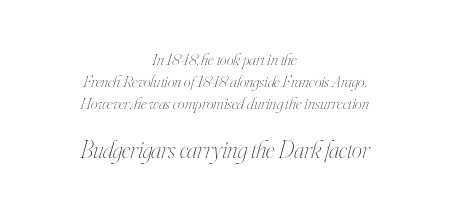
The image shows 25 px text type, italic (leaning right); set centered, normal line spacing (1.28x), normal letter spacing, not underlined; the second (bottom) block is 1.47x larger.
